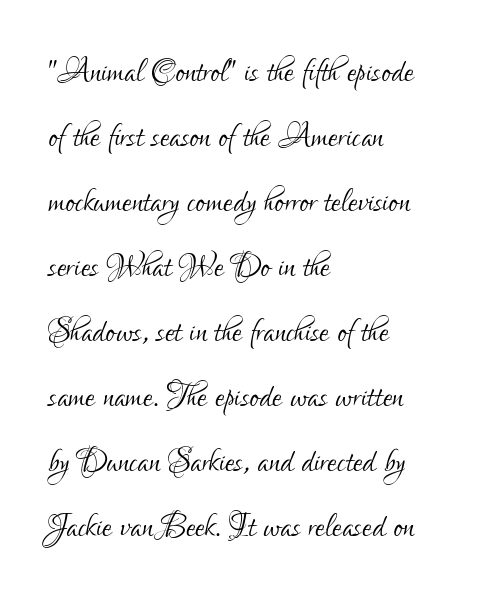
The image shows 43 px light, condensed sans-serif type; set left-aligned, normal line spacing (1.51x), normal letter spacing, not underlined; low stroke contrast and a small x-height.
